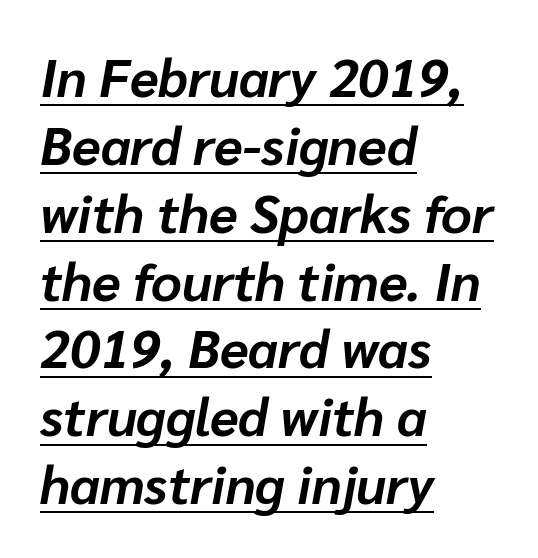
The image shows 53 px bold type, italic (leaning right); set left-aligned, normal line spacing (1.28x), normal letter spacing, underlined; low stroke contrast and a medium x-height.
